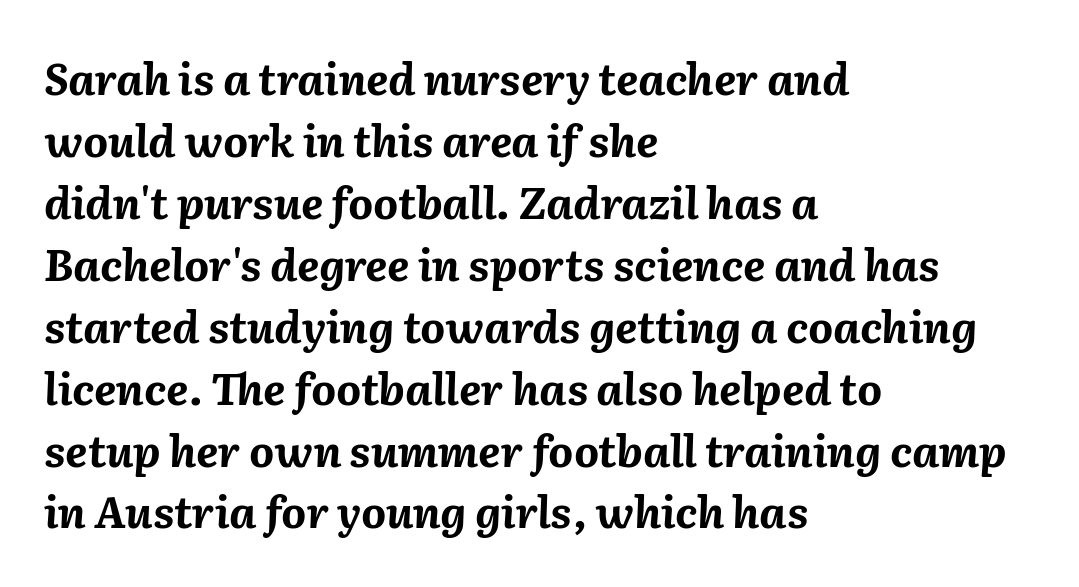
The image shows 43 px bold type, italic (leaning right); set left-aligned, normal line spacing (1.44x), normal letter spacing, not underlined; medium stroke contrast and a medium x-height.
